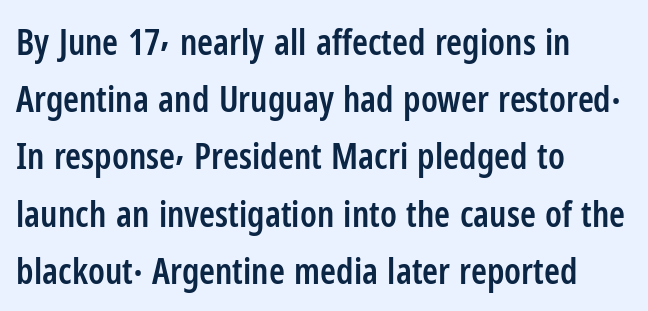
Underline: absent. Each word holds together tightly as a unit, with standard inter-letter gaps. Italic: no, the glyphs are upright roman. These lines are rendered in a variable-pitch font.
